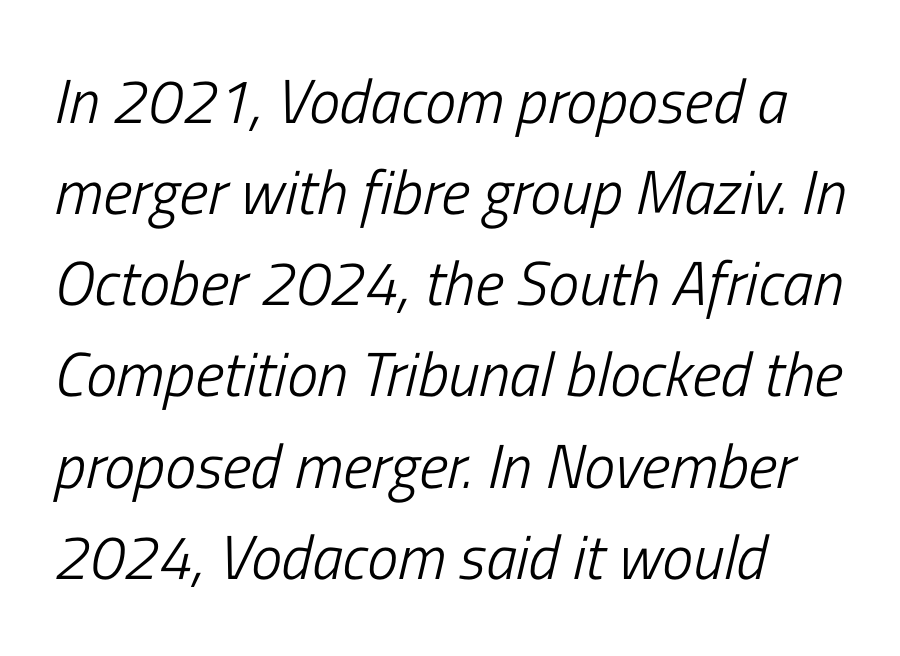
{"italic": "yes", "lean": "right", "slant_degrees": 13, "bold": "no", "weight": "light", "width": "condensed", "stroke_contrast": "low", "x_height": "medium", "monospaced": "no", "underline": "no", "align": "left", "line_spacing": "normal", "line_spacing_ratio": 1.47, "letter_spacing": "normal", "letter_spacing_em": 0.0, "glyph_px": 62}
